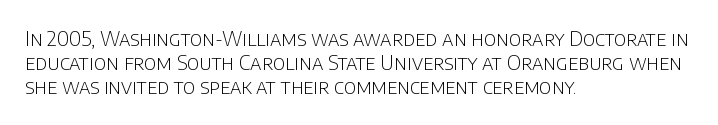
{"italic": "no", "bold": "no", "underline": "no", "align": "left", "line_spacing_ratio": 1.21, "letter_spacing": "normal", "letter_spacing_em": 0.0, "glyph_px": 20}
